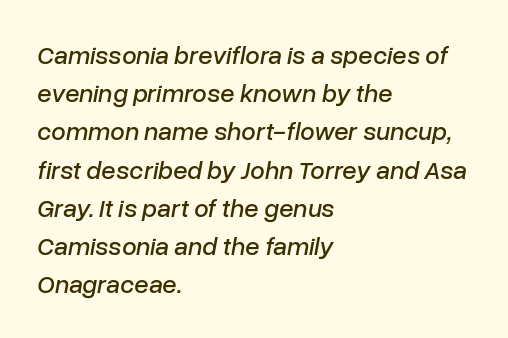
{"italic": "yes", "lean": "right", "slant_degrees": 10, "underline": "no", "align": "left", "line_spacing": "normal", "line_spacing_ratio": 1.47, "letter_spacing": "normal", "letter_spacing_em": 0.0, "glyph_px": 26}
